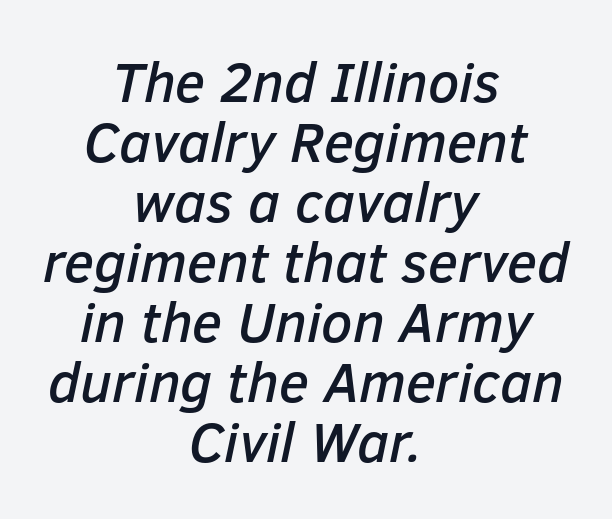
{"italic": "yes", "lean": "right", "slant_degrees": 12, "width": "normal", "stroke_contrast": "low", "x_height": "medium", "monospaced": "no", "underline": "no", "align": "center", "line_spacing": "tight", "line_spacing_ratio": 1.07, "letter_spacing": "normal", "letter_spacing_em": 0.0, "glyph_px": 56}
